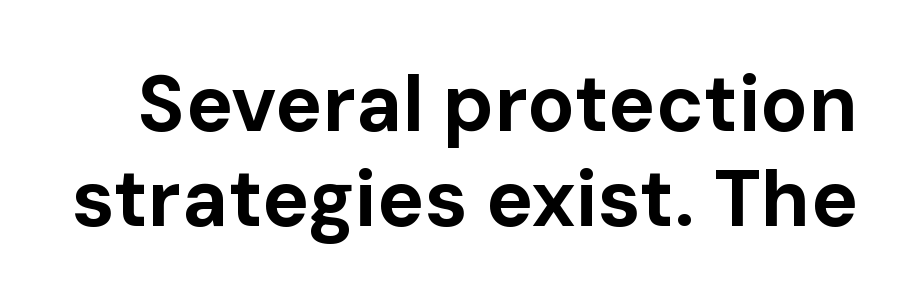
{"serif": "no", "italic": "no", "bold": "yes", "weight": "bold", "width": "normal", "stroke_contrast": "low", "x_height": "medium", "monospaced": "no", "underline": "no", "line_spacing_ratio": 1.2, "letter_spacing": "normal", "letter_spacing_em": 0.0, "glyph_px": 79}
